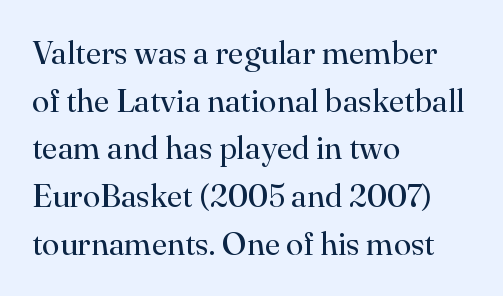
Q: Is the text bold? A: No.
Q: Is the text italic (slanted)? A: No, it is upright.
Q: Is the typeface a serif or a sans-serif typeface? A: Serif.
Q: Is the text underlined? A: No.
Q: How is the paragraph aligned? A: Left-aligned.
Q: Is the spacing between letters normal or unusually wide? A: Normal.
Q: Is the spacing between lines tight, normal or loose? A: Normal.
Q: Width (condensed, normal, or wide)? A: Normal.
Q: Stroke contrast? A: High.
Q: x-height? A: Small.
Q: Monospaced? A: No.
